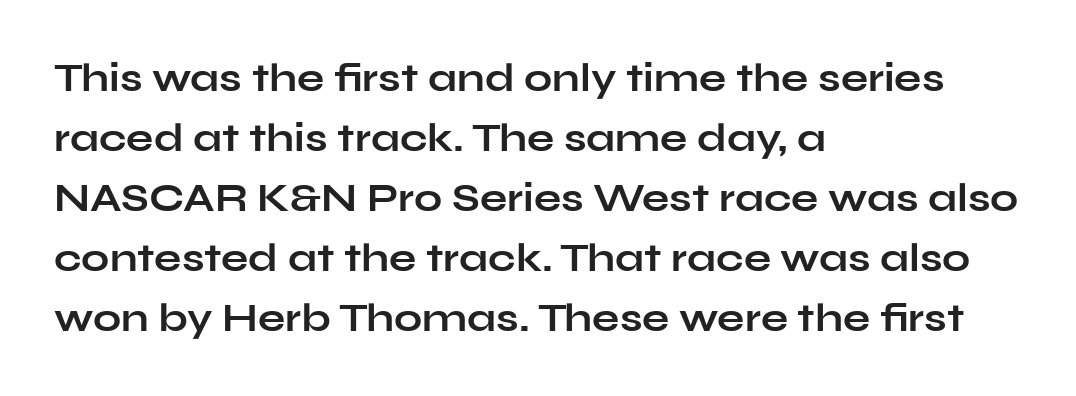
The image shows 40 px bold, wide sans-serif type, upright; set left-aligned, normal line spacing (1.5x), normal letter spacing, not underlined; low stroke contrast and a medium x-height.
